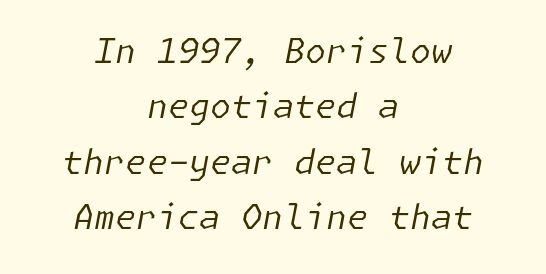
{"italic": "yes", "lean": "right", "slant_degrees": 11, "bold": "no", "weight": "regular", "width": "normal", "stroke_contrast": "low", "x_height": "medium", "underline": "no", "align": "center", "line_spacing": "normal", "line_spacing_ratio": 1.63, "letter_spacing": "normal", "letter_spacing_em": 0.0, "glyph_px": 34}
